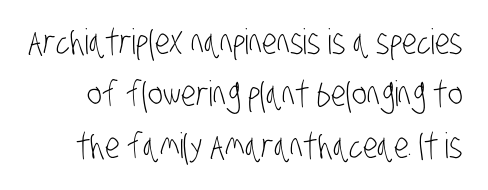
The image shows 35 px light, condensed sans-serif type; set normal line spacing (1.49x), normal letter spacing, not underlined; low stroke contrast and a large x-height.
